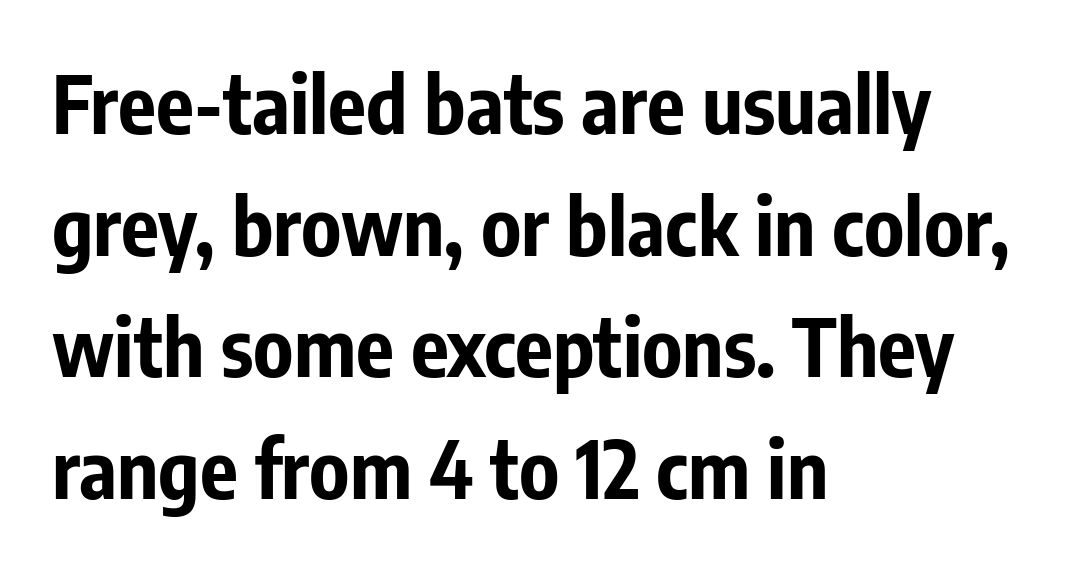
{"serif": "no", "italic": "no", "bold": "yes", "weight": "bold", "width": "condensed", "stroke_contrast": "low", "x_height": "medium", "monospaced": "no", "underline": "no", "align": "left", "line_spacing": "normal", "line_spacing_ratio": 1.54, "letter_spacing": "normal", "letter_spacing_em": 0.0, "glyph_px": 79}
